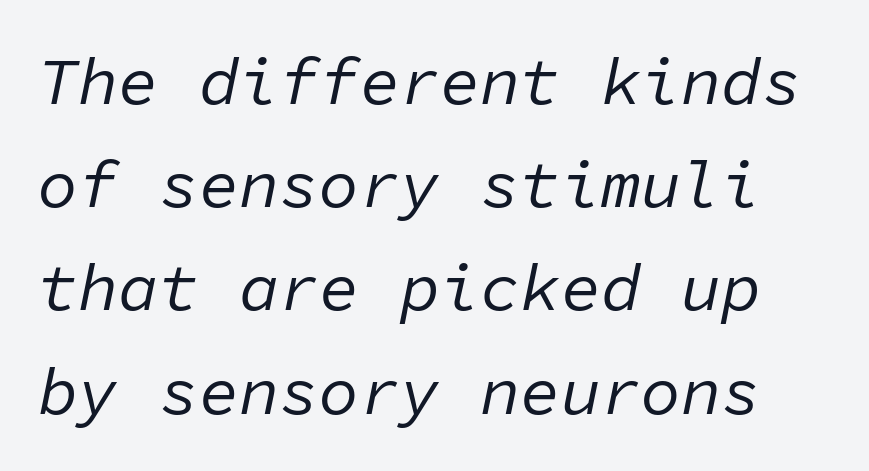
{"italic": "yes", "lean": "right", "slant_degrees": 11, "bold": "no", "weight": "regular", "width": "normal", "stroke_contrast": "low", "x_height": "medium", "monospaced": "yes", "underline": "no", "line_spacing": "normal", "line_spacing_ratio": 1.54, "letter_spacing": "normal", "letter_spacing_em": 0.0, "glyph_px": 67}
